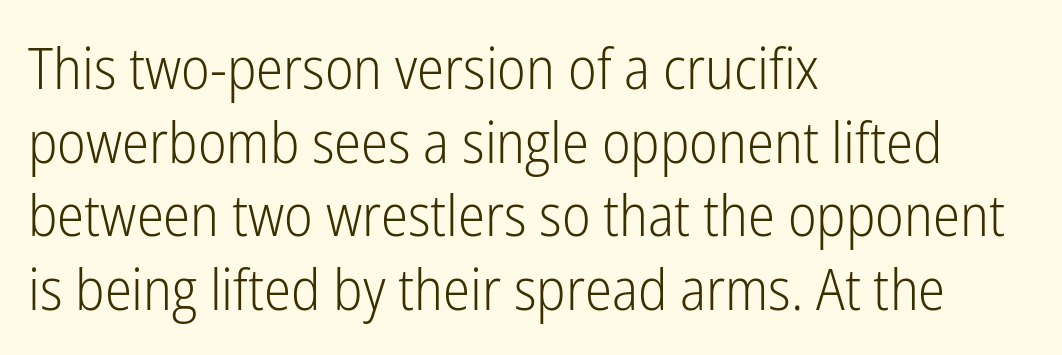
Posture: vertical. The text was rendered using a sans face with plain stroke endings. Spacing verdict: proportional, widths tailored to each character. Each word holds together tightly as a unit, with standard inter-letter gaps. Where is the straight margin? On the left. This block has exactly the height ordinary leading produces.
